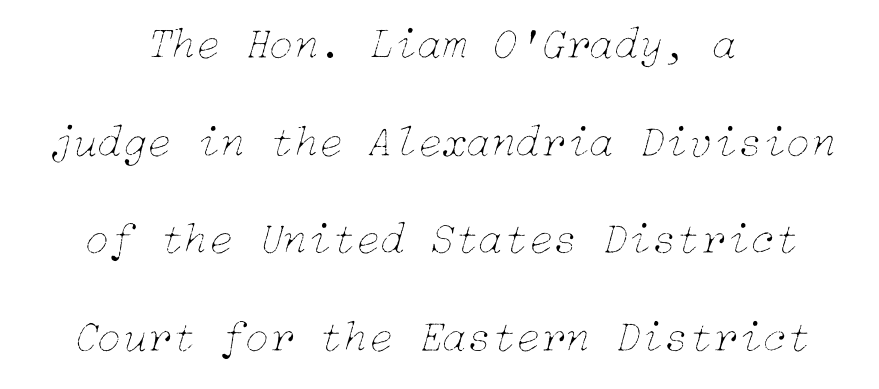
Q: Is the text bold? A: No.
Q: Is the text italic (slanted)? A: Yes, it leans right by about 15 degrees.
Q: Is the text underlined? A: No.
Q: How is the paragraph aligned? A: Centered.
Q: Is the spacing between letters normal or unusually wide? A: Normal.
Q: Is the spacing between lines tight, normal or loose? A: Loose.
Q: Width (condensed, normal, or wide)? A: Normal.
Q: Stroke contrast? A: Low.
Q: x-height? A: Medium.
